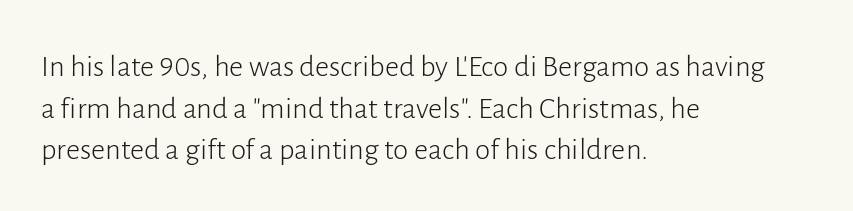
{"serif": "no", "italic": "no", "bold": "no", "weight": "light", "width": "normal", "stroke_contrast": "low", "x_height": "medium", "monospaced": "no", "underline": "no", "align": "left", "line_spacing": "normal", "line_spacing_ratio": 1.34, "letter_spacing": "normal", "letter_spacing_em": 0.0, "glyph_px": 31}
